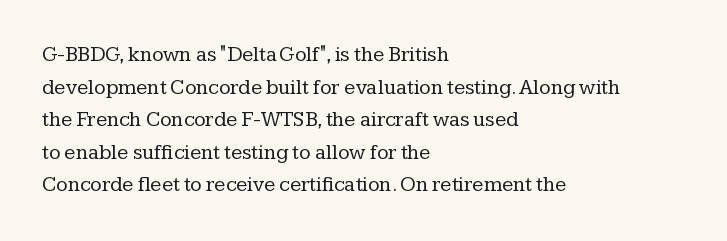
{"italic": "no", "bold": "no", "underline": "no", "align": "left", "line_spacing": "normal", "line_spacing_ratio": 1.55, "letter_spacing": "normal", "letter_spacing_em": 0.0, "glyph_px": 21}
